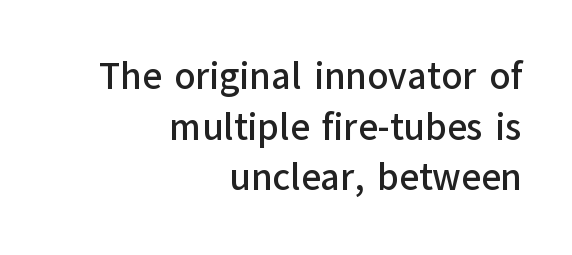
{"serif": "no", "italic": "no", "width": "normal", "stroke_contrast": "low", "x_height": "medium", "monospaced": "no", "underline": "no", "align": "right", "line_spacing": "normal", "line_spacing_ratio": 1.33, "letter_spacing": "normal", "letter_spacing_em": 0.0, "glyph_px": 38}
